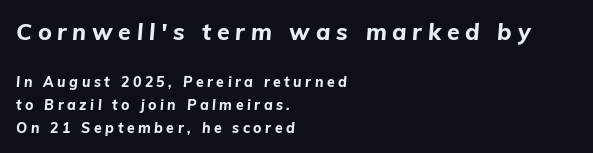
Q: Is the text bold? A: Yes.
Q: Is the text italic (slanted)? A: Yes, it leans right by about 5 degrees.
Q: Is the text underlined? A: No.
Q: How is the paragraph aligned? A: Left-aligned.
Q: Is the spacing between letters normal or unusually wide? A: Unusually wide.
Q: Is the spacing between lines tight, normal or loose? A: Normal.
Q: Which block of text is set in a larger size, the first (top) or the second (bottom)? A: The first (top) one.
